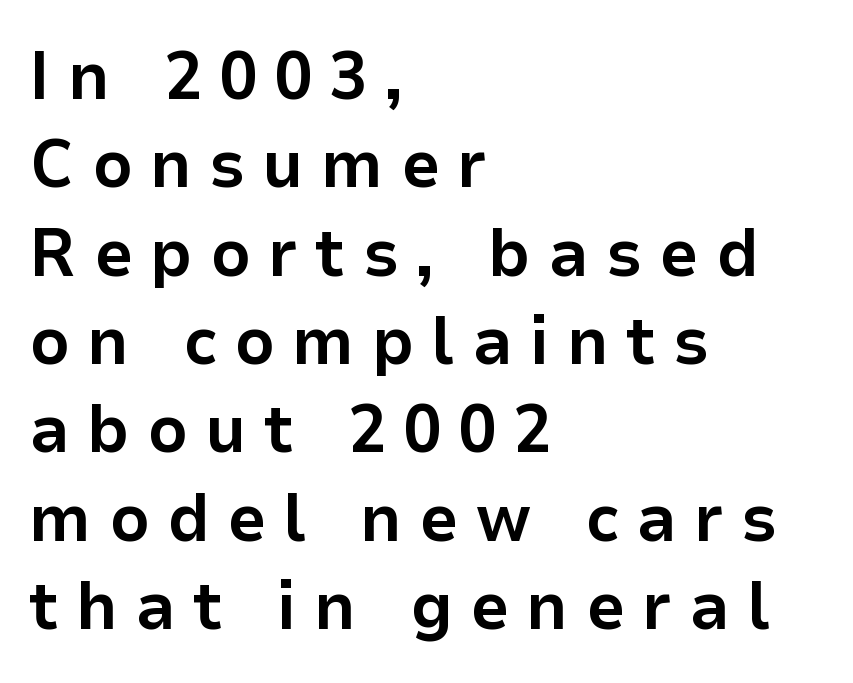
In terms of weight, the rendering is a true, heavy bold. Interline gaps are of average width in this sample. Horizontally, the lines are justified to the leading edge only. Substantial extra tracking has been applied to these lines.
